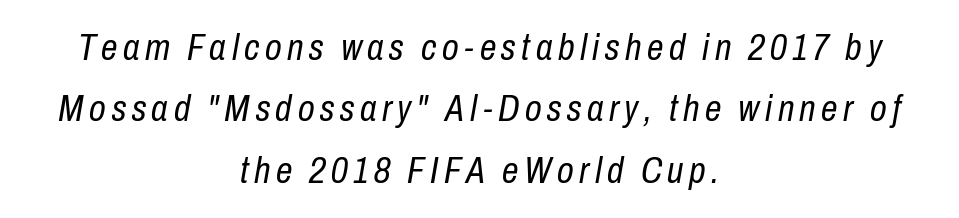
The image shows 37 px regular-weight, condensed type, italic (leaning right); set centered, normal line spacing (1.66x), not underlined; low stroke contrast and a medium x-height.
